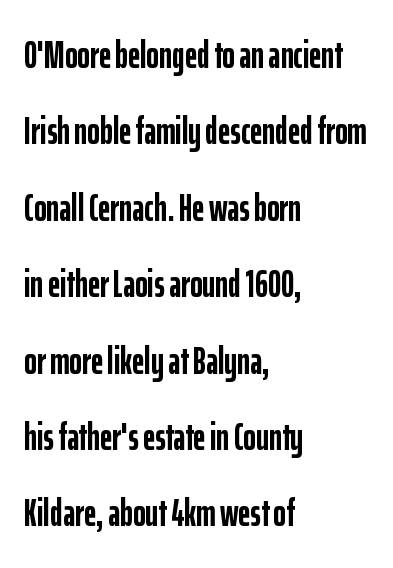
Characters remain perfectly vertical along every line. You could fit nearly another row in the gap between these rows. Students, note that the glyphs here touch the page at normal intervals. Spacing verdict: proportional, widths tailored to each character. Examine the stroke ends and you'll find no serifs. How heavy is the stroke? Heavy — this is a bold.
